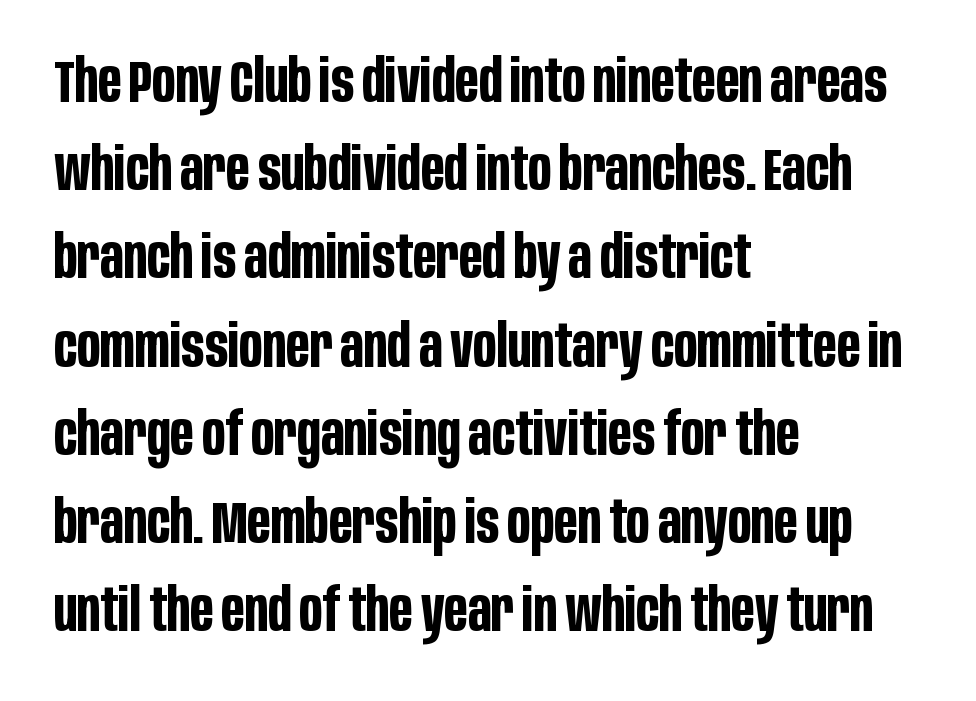
Q: Is the text bold? A: Yes.
Q: Is the text italic (slanted)? A: No, it is upright.
Q: Is the typeface a serif or a sans-serif typeface? A: Sans-serif.
Q: Is the text underlined? A: No.
Q: How is the paragraph aligned? A: Left-aligned.
Q: Is the spacing between letters normal or unusually wide? A: Normal.
Q: Is the spacing between lines tight, normal or loose? A: Normal.
Q: Width (condensed, normal, or wide)? A: Condensed.
Q: Stroke contrast? A: Low.
Q: x-height? A: Large.
Q: Monospaced? A: No.
